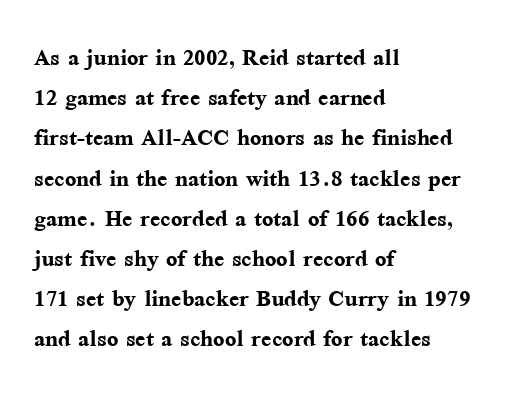
You can tell it's not italic because the verticals are truly vertical. Words float on clear page, feet unadorned. The space between consecutive lines is moderate. Compared with a centered layout, this one pins lines to the left instead. Regarding serifs, this sample has them. The font is running at its bold setting.
